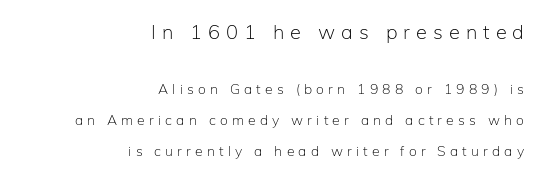
Each row of text sits above clean, open space. The more generous point size was reserved for the upper chunk. The typesetter chose a ragged-left arrangement here. The font sits on the lighter half of the weight spectrum, regular included. This is the regular roman posture of the typeface.
